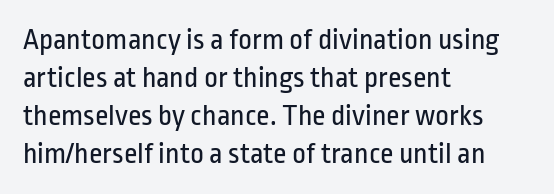
Q: Is the text bold? A: No.
Q: Is the text italic (slanted)? A: No, it is upright.
Q: Is the typeface a serif or a sans-serif typeface? A: Sans-serif.
Q: Is the text underlined? A: No.
Q: How is the paragraph aligned? A: Left-aligned.
Q: Is the spacing between letters normal or unusually wide? A: Normal.
Q: Is the spacing between lines tight, normal or loose? A: Normal.
Q: Width (condensed, normal, or wide)? A: Condensed.
Q: Stroke contrast? A: Low.
Q: x-height? A: Medium.
Q: Monospaced? A: No.
